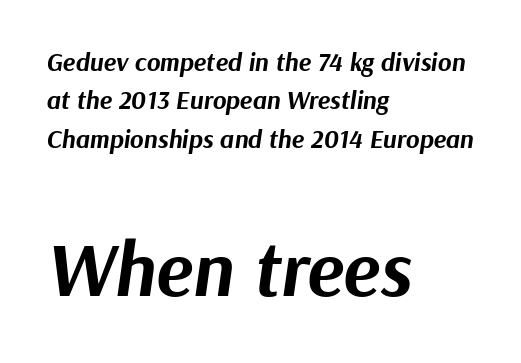
The image shows 77 px bold type, italic (leaning right); set left-aligned, normal line spacing (1.48x), normal letter spacing, not underlined; the second (bottom) block is 2.96x larger; medium stroke contrast and a medium x-height.
